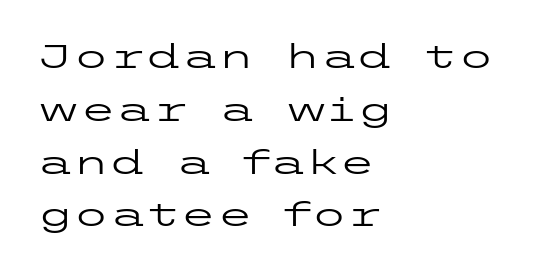
The foot of each line stays bare and open. Line spacing here is normal. Tracking value appears to be zero — textbook default spacing. Is this a heavy cut? Hardly; it is regular or lighter.
